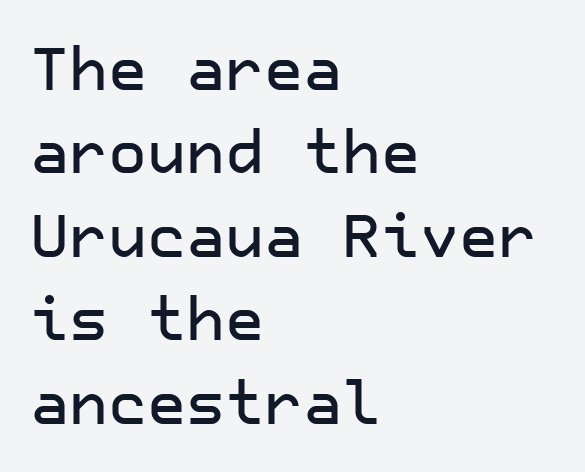
Q: Is the text italic (slanted)? A: No, it is upright.
Q: Is the typeface a serif or a sans-serif typeface? A: Sans-serif.
Q: Is the text underlined? A: No.
Q: How is the paragraph aligned? A: Left-aligned.
Q: Is the spacing between letters normal or unusually wide? A: Normal.
Q: Is the spacing between lines tight, normal or loose? A: Normal.
Q: Width (condensed, normal, or wide)? A: Normal.
Q: Stroke contrast? A: Low.
Q: x-height? A: Medium.
